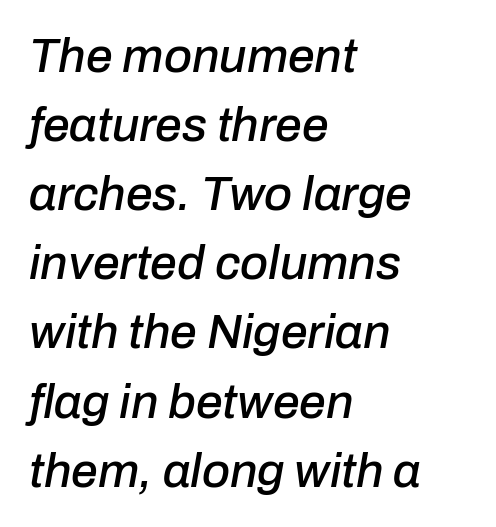
Quick note: interline space is typical. Would a proofreader flag this as italicized? Yes. Honestly, the letter spacing is just normal — you wouldn't notice it. Left-aligned paragraph, ragged on the right. Think of a printed novel: that variable character pitch is what you see here.
